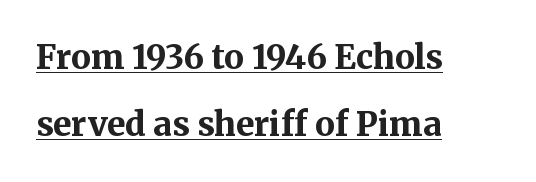
This rendering uses left alignment, leaving the right contour irregular. Here the designer chose a conventional face with non-uniform glyph widths. Vertically, the passage feels expansive, rows floating well apart. This rendering employs a face with finishing strokes, i.e., a serif.
